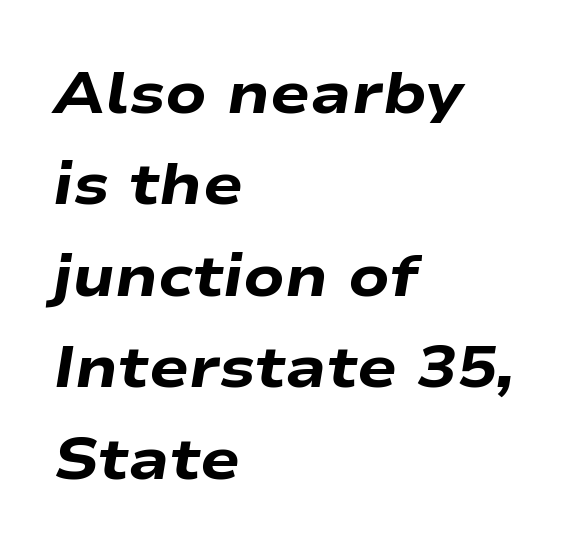
The glyphs look as if they've been sheared to an angle. Words appear dense and cohesive because spacing is normal. These lines sit exactly where default settings would place them. Pretty heavy lettering here — definitely bold.
